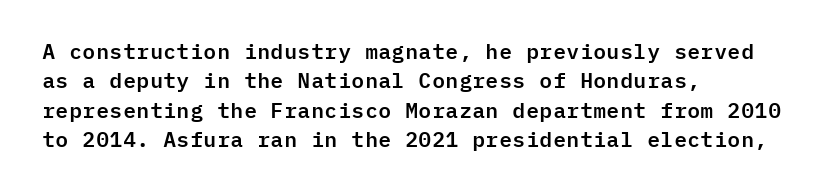
If you drew a ruler down the left edge, every line would touch it. The foot of each line stays bare and open. What's the leading like? Ordinary, nothing unusual. The axis of the letterforms is exactly vertical. Observe the ordinary spacing: letters are neighbours, not strangers.
